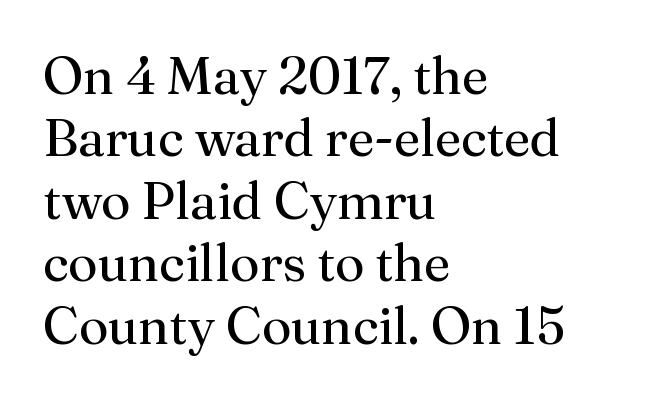
The line texture is even and compact thanks to regular tracking. The letters advance in unequal steps, a hallmark of proportional type. The lettering stays uniformly vertical, giving the passage a roman look. The lines are quadded left. I'd call this a serif setting — the letters wear small feet. Is this a heavy cut? Hardly; it is regular or lighter.
